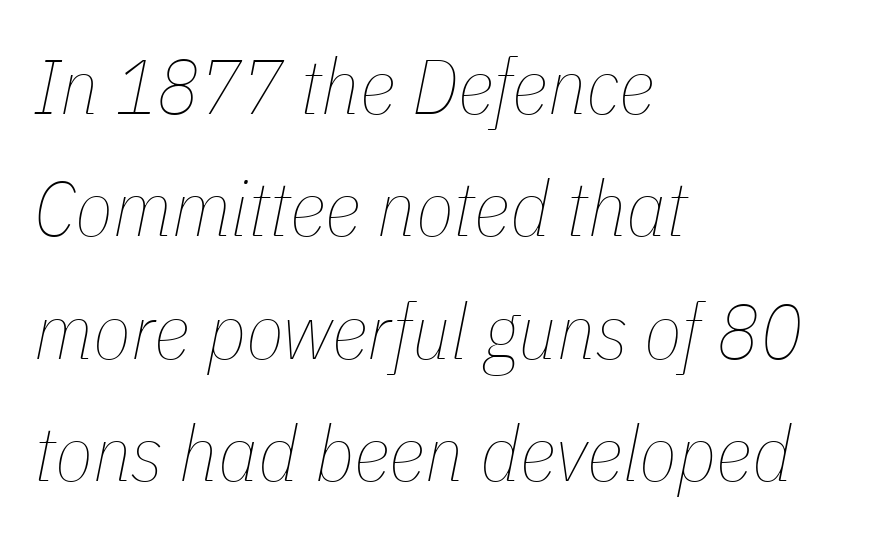
{"italic": "yes", "lean": "right", "slant_degrees": 11, "bold": "no", "weight": "thin", "width": "condensed", "stroke_contrast": "low", "x_height": "medium", "monospaced": "no", "underline": "no", "align": "left", "line_spacing": "normal", "line_spacing_ratio": 1.57, "letter_spacing": "normal", "letter_spacing_em": 0.0, "glyph_px": 78}
